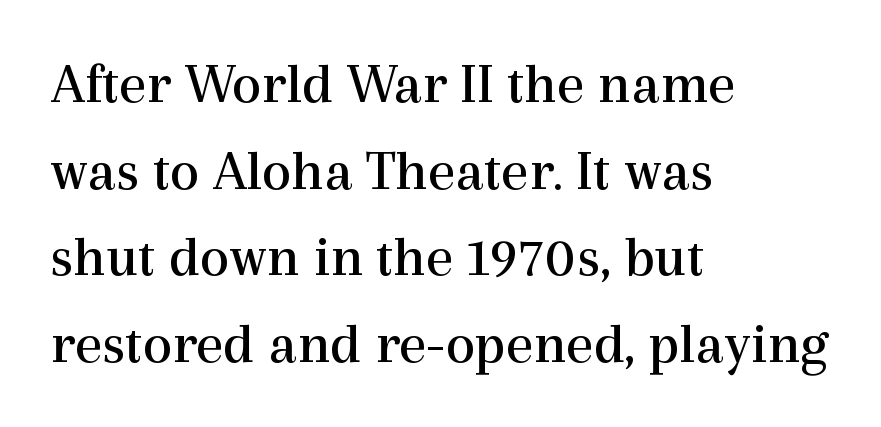
The image shows 59 px regular-weight serif type, upright; set left-aligned, normal line spacing (1.47x), normal letter spacing, not underlined; a medium x-height.
